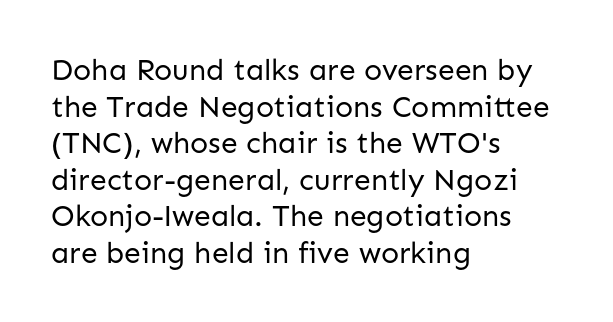
Q: Is the text bold? A: No.
Q: Is the text italic (slanted)? A: No, it is upright.
Q: Is the typeface a serif or a sans-serif typeface? A: Sans-serif.
Q: Is the text underlined? A: No.
Q: How is the paragraph aligned? A: Left-aligned.
Q: Is the spacing between letters normal or unusually wide? A: Normal.
Q: Width (condensed, normal, or wide)? A: Normal.
Q: Stroke contrast? A: Low.
Q: x-height? A: Medium.
Q: Monospaced? A: No.
